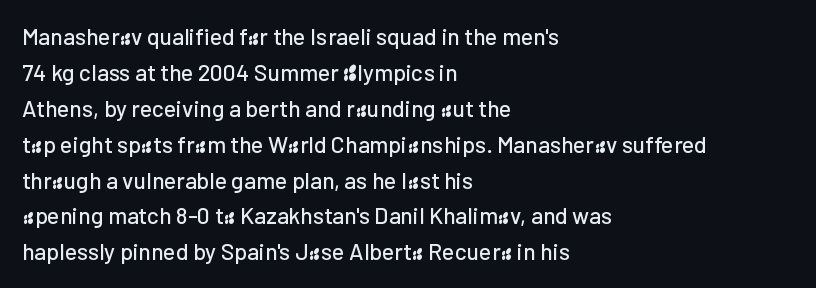
{"italic": "no", "underline": "no", "align": "left", "line_spacing": "normal", "line_spacing_ratio": 1.56, "letter_spacing": "normal", "letter_spacing_em": 0.0, "glyph_px": 23}
